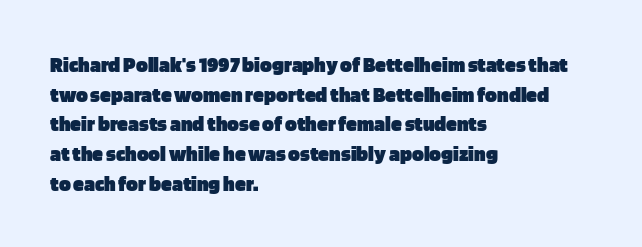
{"italic": "no", "bold": "yes", "underline": "no", "align": "left", "line_spacing": "normal", "line_spacing_ratio": 1.35, "letter_spacing": "normal", "letter_spacing_em": 0.0, "glyph_px": 22}
